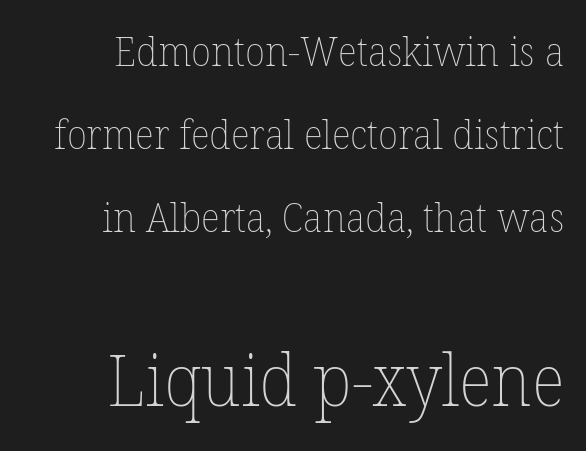
Q: Is the text bold? A: No.
Q: Is the text italic (slanted)? A: No, it is upright.
Q: Is the text underlined? A: No.
Q: How is the paragraph aligned? A: Right-aligned.
Q: Is the spacing between letters normal or unusually wide? A: Normal.
Q: Is the spacing between lines tight, normal or loose? A: Loose.
Q: Which block of text is set in a larger size, the first (top) or the second (bottom)? A: The second (bottom) one.
Q: Width (condensed, normal, or wide)? A: Normal.
Q: Stroke contrast? A: Low.
Q: x-height? A: Medium.
Q: Monospaced? A: No.
